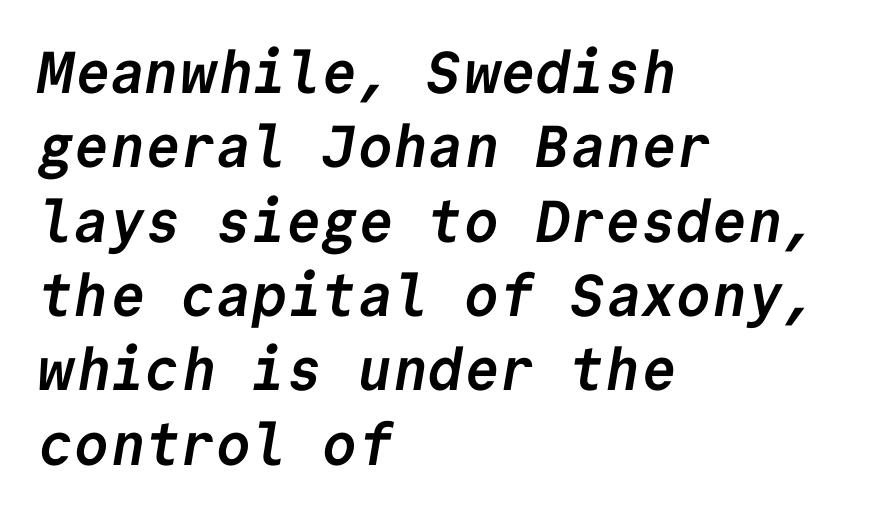
The image shows 59 px semibold sans-serif type, monospaced; set left-aligned, normal line spacing (1.26x), normal letter spacing, not underlined; low stroke contrast and a medium x-height.
